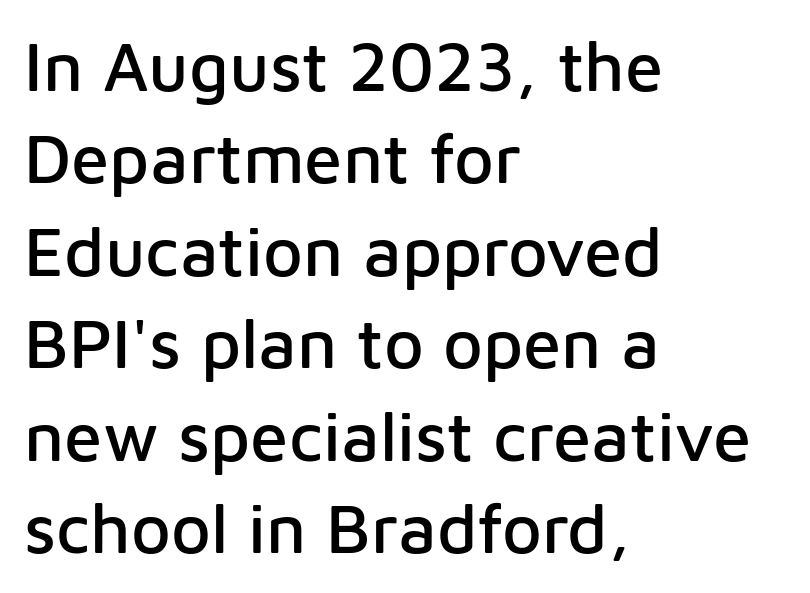
Q: Is the text italic (slanted)? A: No, it is upright.
Q: Is the typeface a serif or a sans-serif typeface? A: Sans-serif.
Q: Is the text underlined? A: No.
Q: How is the paragraph aligned? A: Left-aligned.
Q: Is the spacing between letters normal or unusually wide? A: Normal.
Q: Is the spacing between lines tight, normal or loose? A: Normal.
Q: Width (condensed, normal, or wide)? A: Normal.
Q: Stroke contrast? A: Low.
Q: x-height? A: Medium.
Q: Monospaced? A: No.
